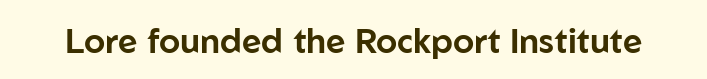
{"serif": "no", "italic": "no", "width": "normal", "stroke_contrast": "low", "x_height": "medium", "monospaced": "no", "underline": "no", "letter_spacing": "normal", "letter_spacing_em": 0.0, "glyph_px": 34}
